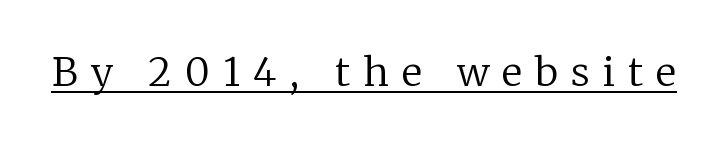
The image shows 39 px regular-weight serif type, upright; set unusually wide letter spacing (+0.34 em), underlined; low stroke contrast and a medium x-height.
